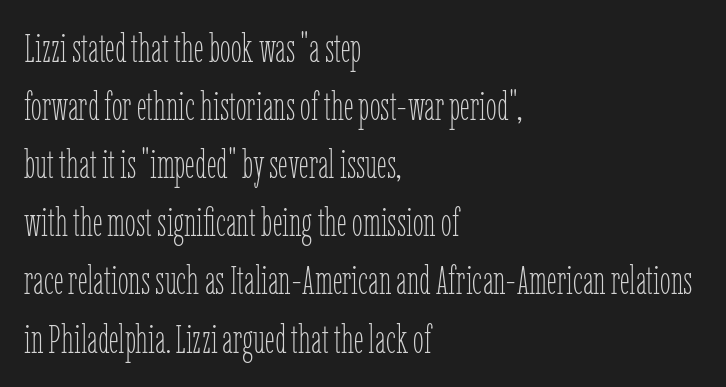
The image shows 39 px thin, condensed type, upright; set left-aligned, normal line spacing (1.49x), normal letter spacing, not underlined; low stroke contrast and a medium x-height.
